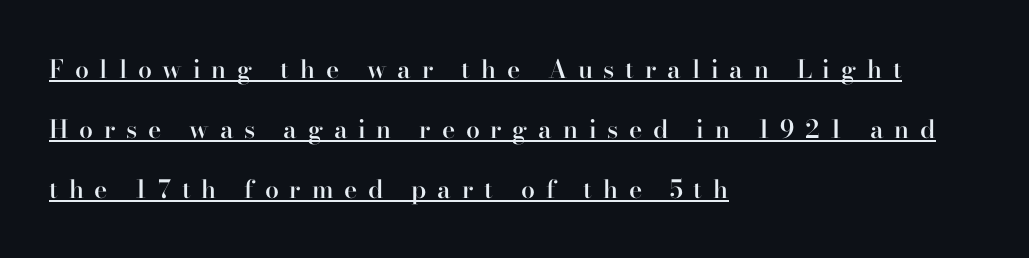
Q: Is the text bold? A: Semi-bold.
Q: Is the text italic (slanted)? A: No, it is upright.
Q: Is the text underlined? A: Yes.
Q: How is the paragraph aligned? A: Left-aligned.
Q: Is the spacing between letters normal or unusually wide? A: Unusually wide.
Q: Is the spacing between lines tight, normal or loose? A: Loose.
